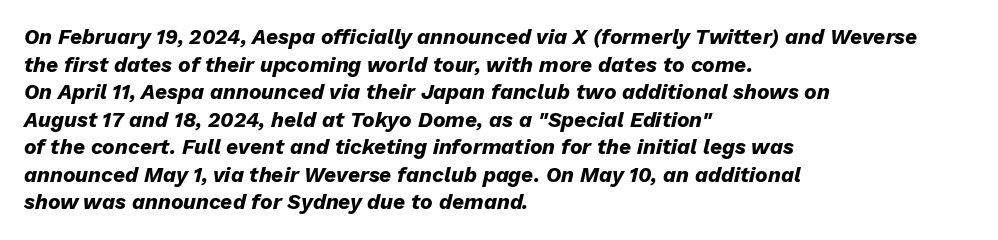
Q: Is the text bold? A: Yes.
Q: Is the text italic (slanted)? A: Yes, it leans right by about 13 degrees.
Q: Is the text underlined? A: No.
Q: How is the paragraph aligned? A: Left-aligned.
Q: Is the spacing between letters normal or unusually wide? A: Normal.
Q: Is the spacing between lines tight, normal or loose? A: Normal.
